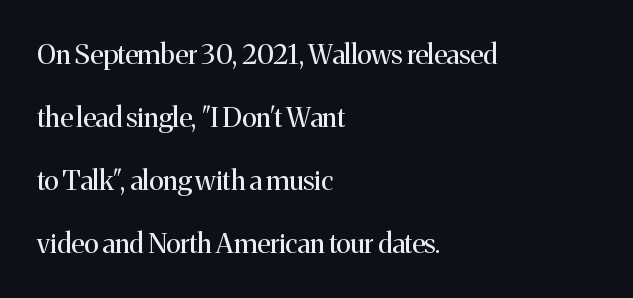
Designer's note — italics off, roman on. The vertical gap from one line to the next is large. This rendering leaves character spacing at its baseline value. Leftover space on each line is placed entirely after the last word. Stroke mass is kept to a normal reading level or below. This rendering features lettering with no underline.
